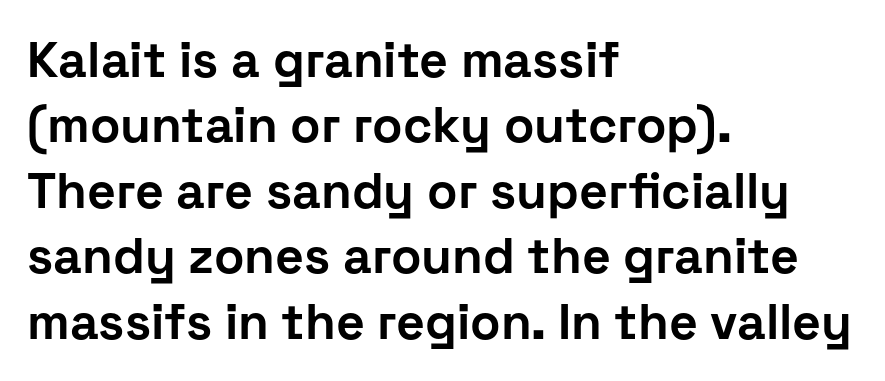
Casual observation: everything's shoved over to the left. These lines keep a tight, regular rhythm from letter to letter. Is this a fixed-width face? No — the glyphs have proportional, varying widths. Letterform terminals end flat and unadorned throughout the passage.
